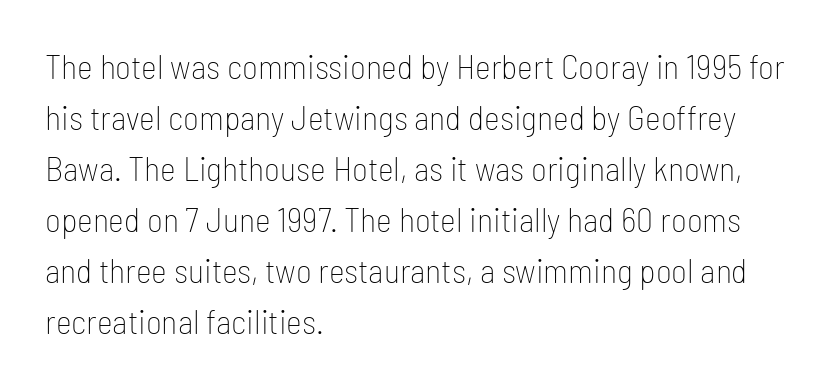
Q: Is the text bold? A: No.
Q: Is the text italic (slanted)? A: No, it is upright.
Q: Is the typeface a serif or a sans-serif typeface? A: Sans-serif.
Q: Is the text underlined? A: No.
Q: How is the paragraph aligned? A: Left-aligned.
Q: Is the spacing between letters normal or unusually wide? A: Normal.
Q: Is the spacing between lines tight, normal or loose? A: Normal.
Q: Width (condensed, normal, or wide)? A: Condensed.
Q: Stroke contrast? A: Low.
Q: x-height? A: Medium.
Q: Monospaced? A: No.
